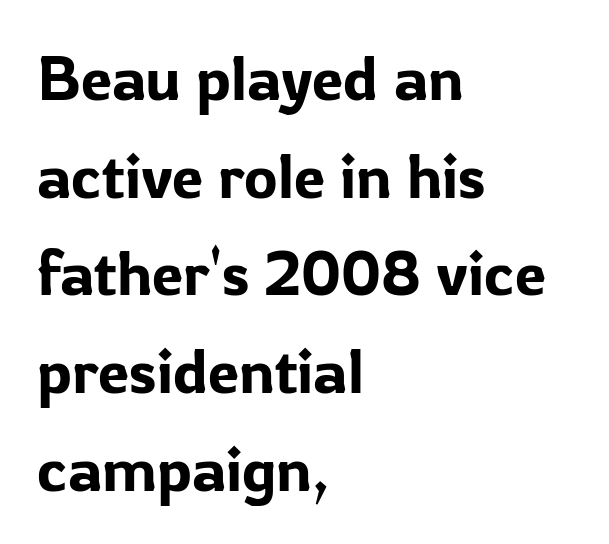
The image shows 63 px sans-serif type, upright; set left-aligned, normal line spacing (1.55x), normal letter spacing, not underlined; low stroke contrast and a medium x-height.
